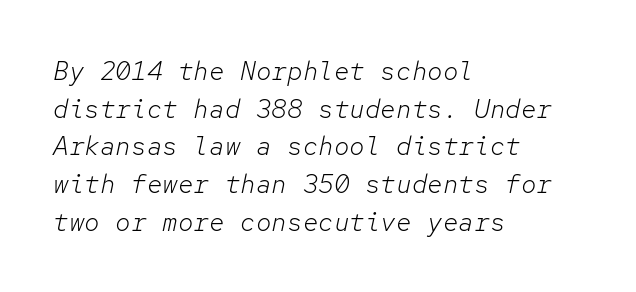
The image shows 26 px text type, italic (leaning right); set left-aligned, normal line spacing (1.45x), normal letter spacing, not underlined.
